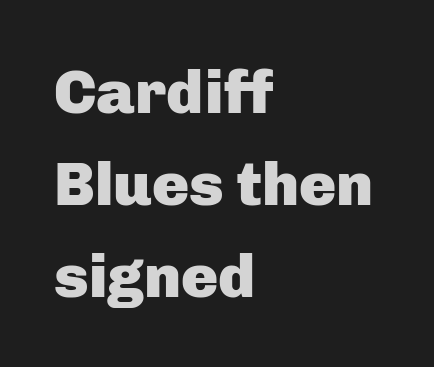
The image shows 62 px heavy sans-serif type, upright; set left-aligned, normal line spacing (1.48x), normal letter spacing, not underlined; low stroke contrast and a medium x-height.
